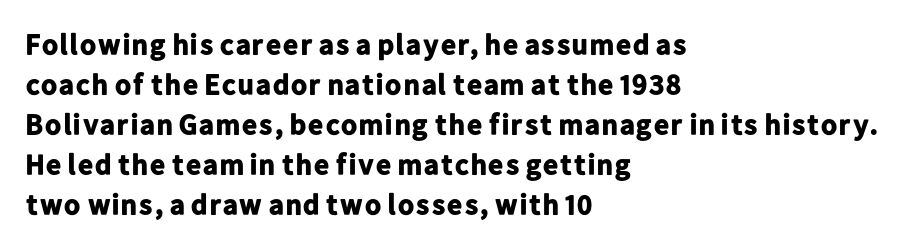
The image shows 29 px bold sans-serif type, upright; set left-aligned, normal line spacing (1.38x), normal letter spacing, not underlined; low stroke contrast and a medium x-height.
